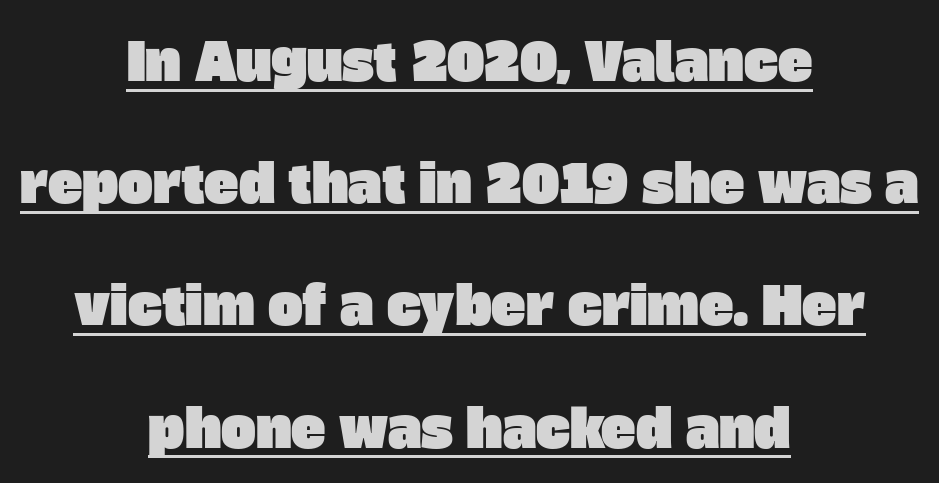
The image shows 52 px sans-serif type; set centered, loose line spacing (2.35x), normal letter spacing, underlined; low stroke contrast and a large x-height.
